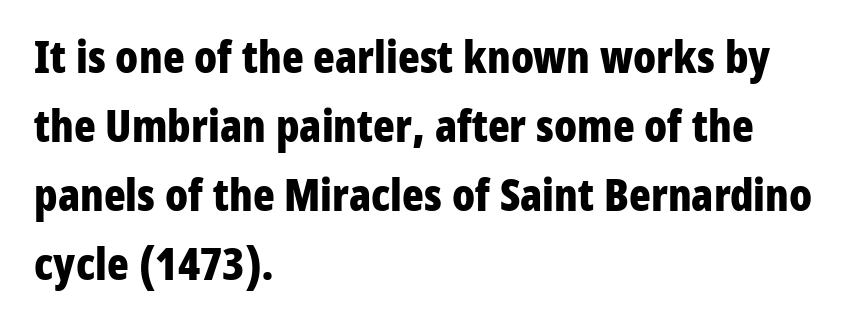
{"serif": "no", "italic": "no", "bold": "yes", "weight": "bold", "width": "condensed", "stroke_contrast": "low", "x_height": "medium", "monospaced": "no", "underline": "no", "align": "left", "line_spacing": "normal", "line_spacing_ratio": 1.53, "letter_spacing": "normal", "letter_spacing_em": 0.0, "glyph_px": 45}
